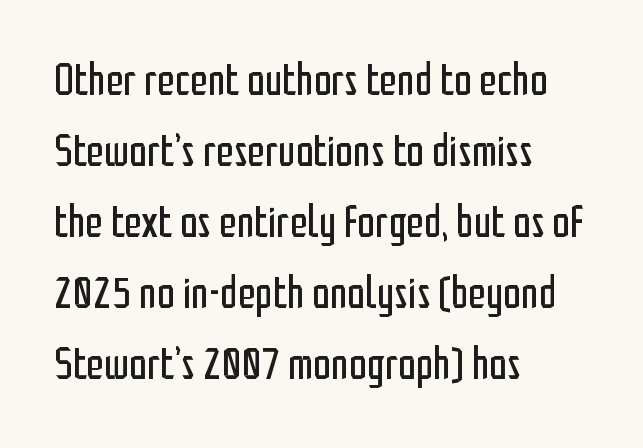
{"serif": "no", "italic": "no", "bold": "no", "weight": "regular", "width": "condensed", "stroke_contrast": "low", "x_height": "medium", "monospaced": "no", "underline": "no", "align": "left", "line_spacing": "normal", "line_spacing_ratio": 1.58, "letter_spacing": "normal", "letter_spacing_em": 0.0, "glyph_px": 45}
